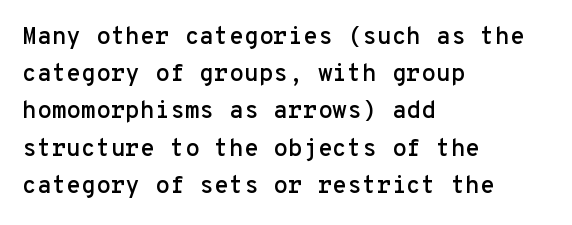
{"italic": "no", "underline": "no", "align": "left", "line_spacing": "normal", "line_spacing_ratio": 1.55, "letter_spacing": "normal", "letter_spacing_em": 0.0, "glyph_px": 24}
